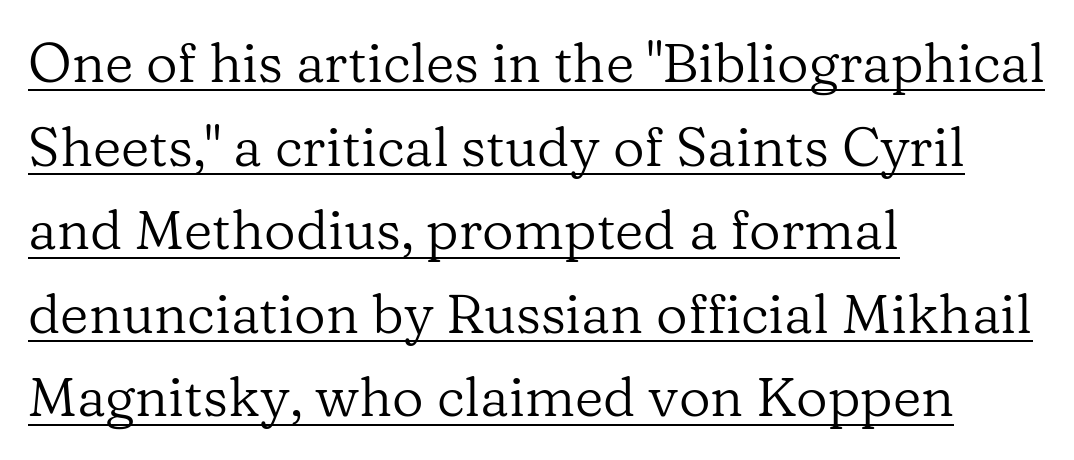
Short note: letters normally spaced. Notice how descenders clear the ascenders below comfortably — that's standard leading. Quick note: underline on. Quick note: not italic, upright. The lines are quadded left. In terms of letterform style, serifs are clearly present.
